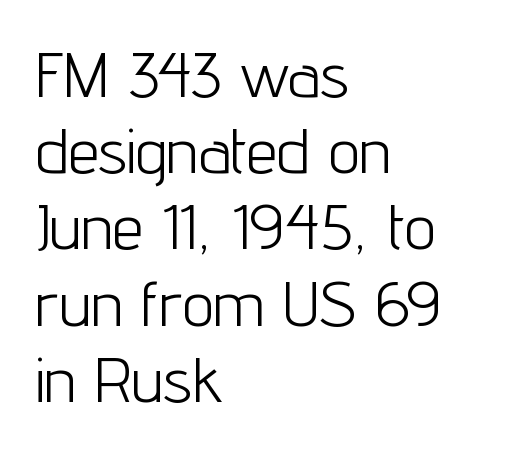
The image shows 63 px light, condensed sans-serif type, upright; set left-aligned, line spacing 1.21x, normal letter spacing, not underlined; low stroke contrast and a medium x-height.
